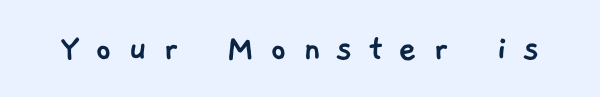
The type is letterspaced generously, with wide tracking. The face used here is a sans, in the tradition of grotesques and geometrics. The rendering uses natural spacing where letterforms have individual widths. Underlining? Definitely not there.
